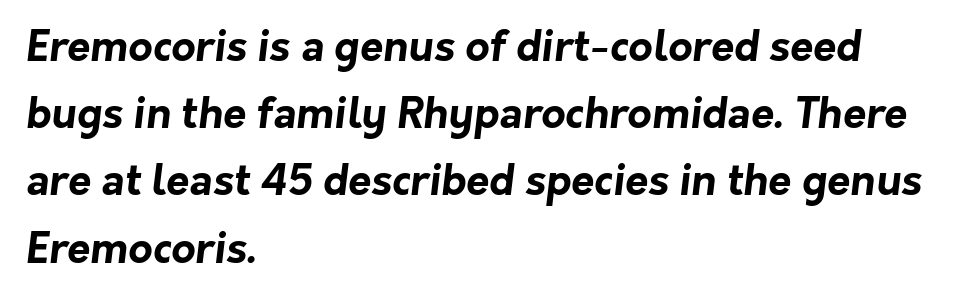
How heavy is the stroke? Heavy — this is a bold. Grotesque or geometric, the face here clearly has no serifs. What's the leading like? Ordinary, nothing unusual. Proportional: the letters do not fall into vertical columns. Beneath every word, the page is bare.
